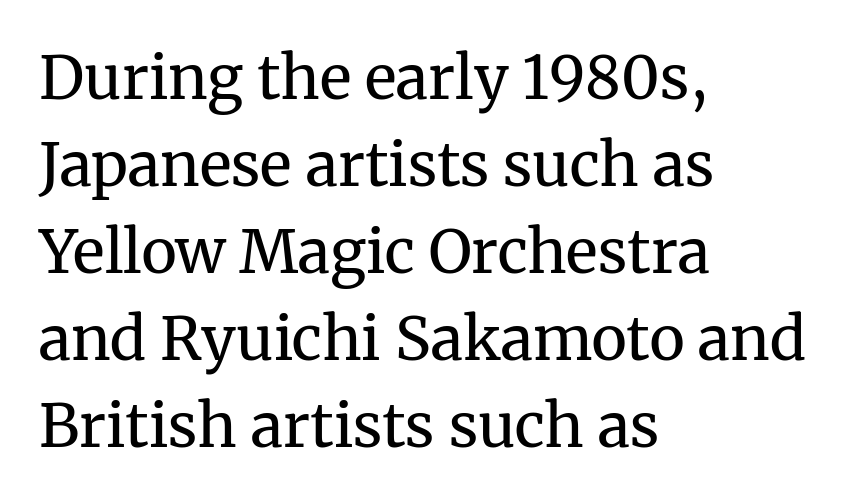
Q: Is the text bold? A: No.
Q: Is the text italic (slanted)? A: No, it is upright.
Q: Is the typeface a serif or a sans-serif typeface? A: Serif.
Q: Is the text underlined? A: No.
Q: How is the paragraph aligned? A: Left-aligned.
Q: Is the spacing between letters normal or unusually wide? A: Normal.
Q: Is the spacing between lines tight, normal or loose? A: Normal.
Q: Width (condensed, normal, or wide)? A: Normal.
Q: Stroke contrast? A: Medium.
Q: x-height? A: Medium.
Q: Monospaced? A: No.
